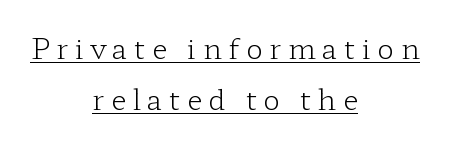
The image shows 28 px light, wide serif type, upright; set centered, line spacing 1.81x, unusually wide letter spacing (+0.24 em), underlined; low stroke contrast and a medium x-height.
